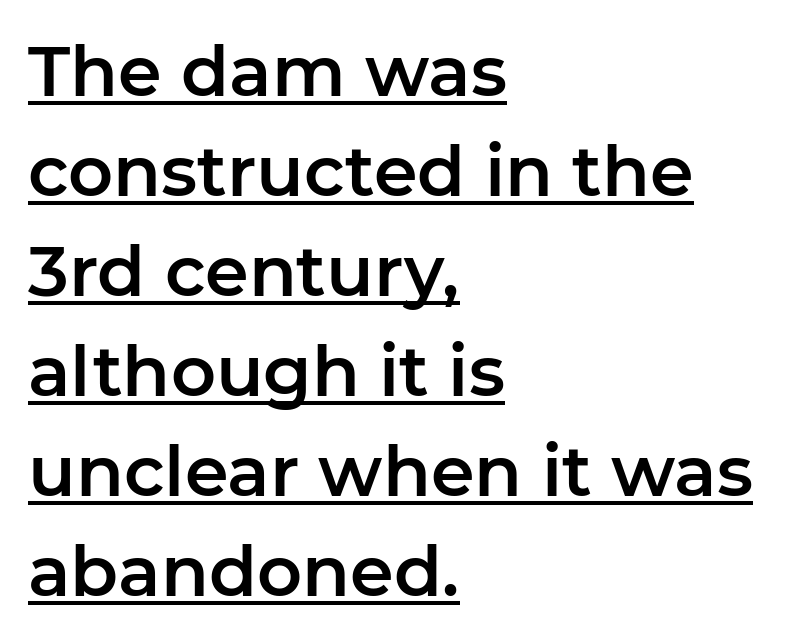
The image shows 70 px sans-serif type, upright; set left-aligned, normal line spacing (1.43x), normal letter spacing, underlined; low stroke contrast and a medium x-height.
